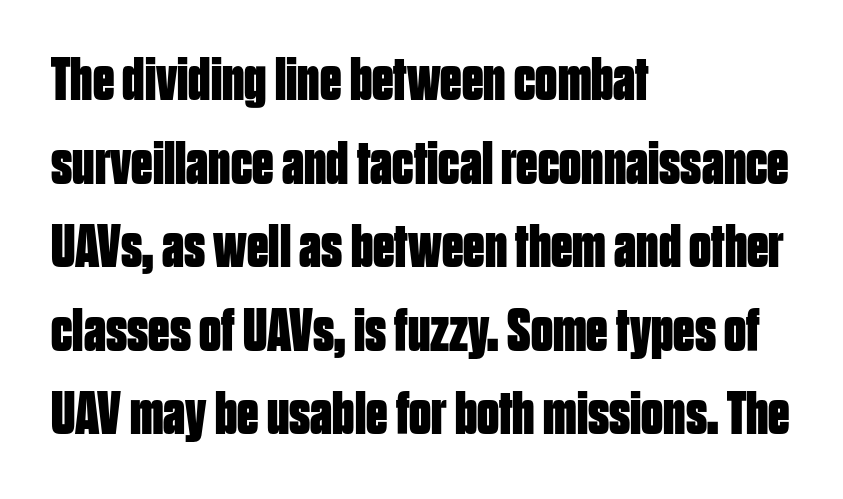
A typesetter would label this face a sans. The rendering uses natural spacing where letterforms have individual widths. A full-strength bold gives these letters their thick strokes. Casual observation: everything's shoved over to the left.
